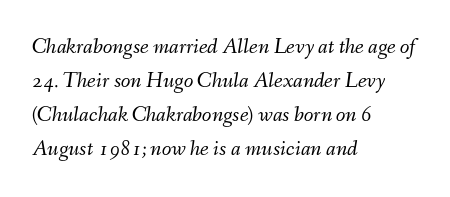
Q: Is the text bold? A: No.
Q: Is the text italic (slanted)? A: Yes, it leans right by about 9 degrees.
Q: Is the text underlined? A: No.
Q: How is the paragraph aligned? A: Left-aligned.
Q: Is the spacing between letters normal or unusually wide? A: Normal.
Q: Is the spacing between lines tight, normal or loose? A: Normal.
